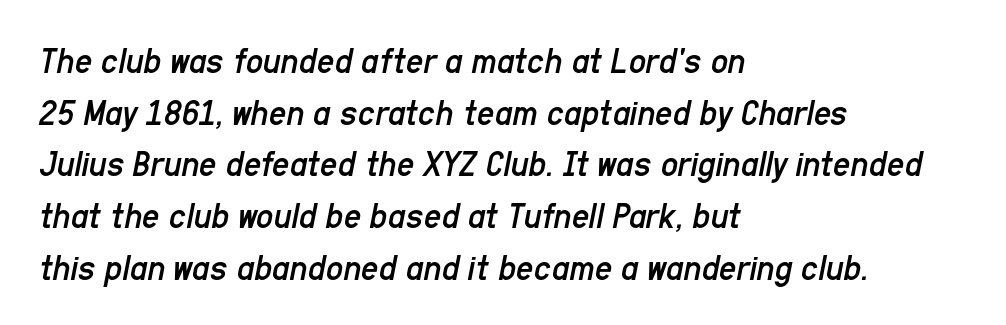
Q: Is the text bold? A: No.
Q: Is the text italic (slanted)? A: Yes, it leans right by about 11 degrees.
Q: Is the text underlined? A: No.
Q: How is the paragraph aligned? A: Left-aligned.
Q: Is the spacing between letters normal or unusually wide? A: Normal.
Q: Is the spacing between lines tight, normal or loose? A: Normal.
Q: Width (condensed, normal, or wide)? A: Condensed.
Q: Stroke contrast? A: Low.
Q: x-height? A: Medium.
Q: Monospaced? A: No.
